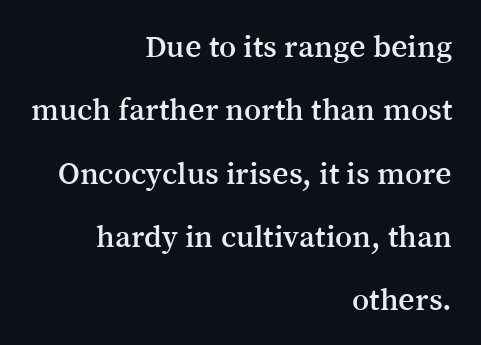
Q: Is the text italic (slanted)? A: No, it is upright.
Q: Is the typeface a serif or a sans-serif typeface? A: Serif.
Q: Is the text underlined? A: No.
Q: How is the paragraph aligned? A: Right-aligned.
Q: Is the spacing between letters normal or unusually wide? A: Normal.
Q: Is the spacing between lines tight, normal or loose? A: Loose.
Q: Width (condensed, normal, or wide)? A: Normal.
Q: Stroke contrast? A: Medium.
Q: x-height? A: Medium.
Q: Monospaced? A: No.
